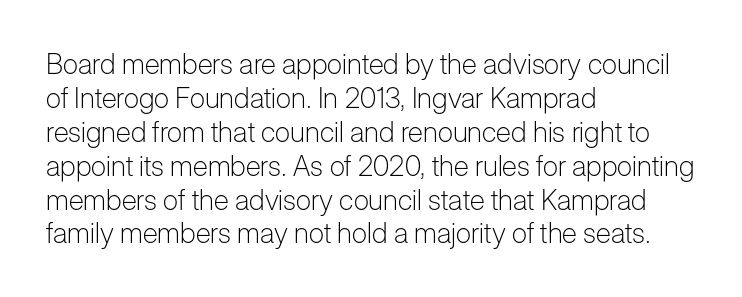
Spacing verdict: proportional, widths tailored to each character. Unbolded letterforms with no extra heft. Is the block centered? No — it sits flush against the left margin. Words appear dense and cohesive because spacing is normal. Nope, not italic — everything's standing straight. Are there feet on the stems? There aren't — it's a sans.
